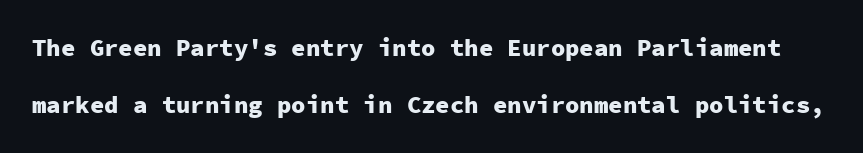
Q: Is the text bold? A: Yes.
Q: Is the text italic (slanted)? A: No, it is upright.
Q: Is the text underlined? A: No.
Q: Is the spacing between letters normal or unusually wide? A: Normal.
Q: Is the spacing between lines tight, normal or loose? A: Loose.
